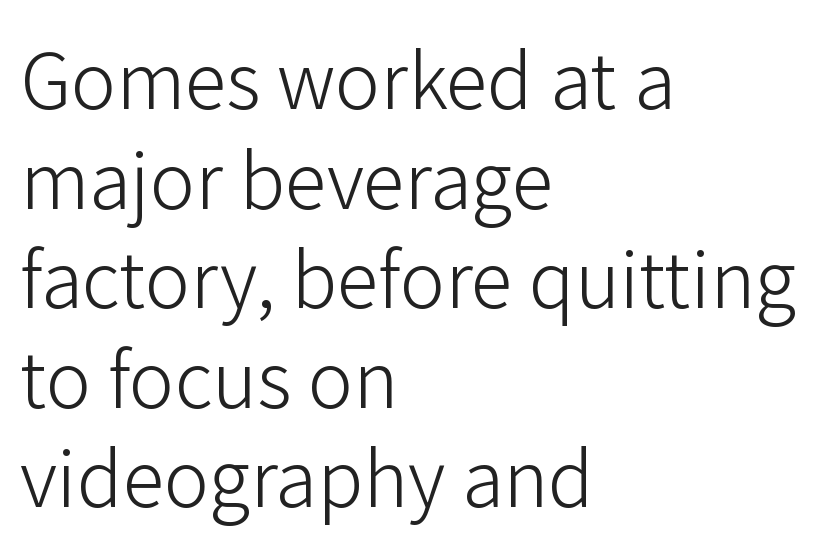
{"serif": "no", "italic": "no", "bold": "no", "weight": "light", "width": "normal", "stroke_contrast": "low", "x_height": "medium", "monospaced": "no", "underline": "no", "align": "left", "line_spacing": "normal", "line_spacing_ratio": 1.31, "letter_spacing": "normal", "letter_spacing_em": 0.0, "glyph_px": 76}
